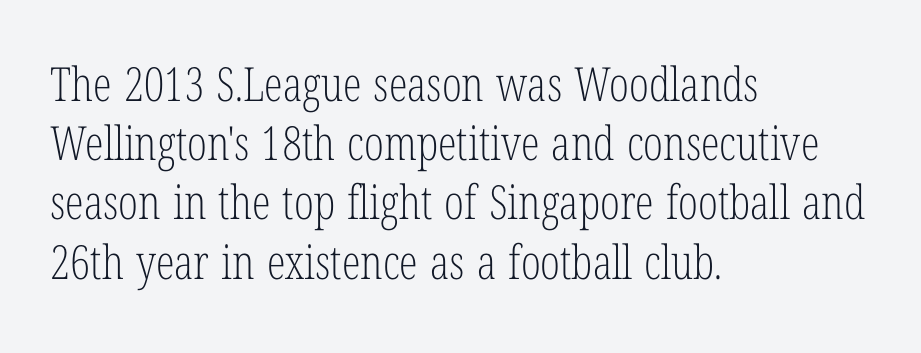
Each stroke keeps to a modest, everyday thickness or less. The typesetter chose a ragged-right arrangement here. The rendering uses natural spacing where letterforms have individual widths. Underline: absent. Leading: standard. The letters stand upright; this is a roman face.
